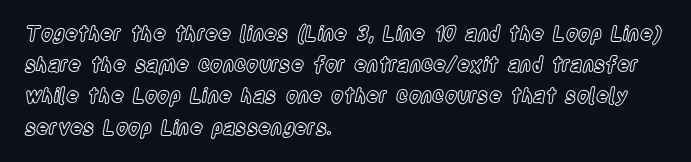
You could call the tracking neutral — neither tight nor loose. Just letters on the line, the space beneath them empty. Compared with typical paragraphs, the rows here are spaced about the same.
